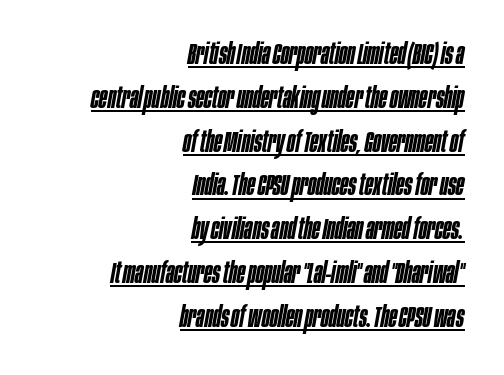
{"italic": "yes", "lean": "right", "slant_degrees": 10, "bold": "semi", "weight": "semibold", "width": "condensed", "stroke_contrast": "low", "x_height": "large", "monospaced": "no", "underline": "yes", "align": "right", "line_spacing": "normal", "line_spacing_ratio": 1.46, "letter_spacing": "normal", "letter_spacing_em": 0.0, "glyph_px": 30}
